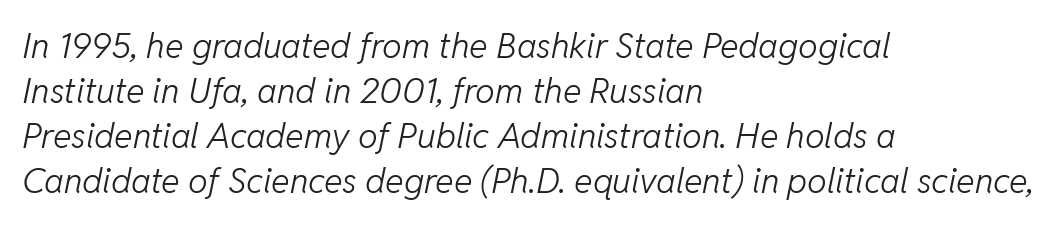
Baseline-to-baseline distance is the conventional proportion of letter height. Notice how the passage keeps a crisp vertical edge on the left only. Each stroke keeps to a modest, everyday thickness or less. These lines keep a tight, regular rhythm from letter to letter.
